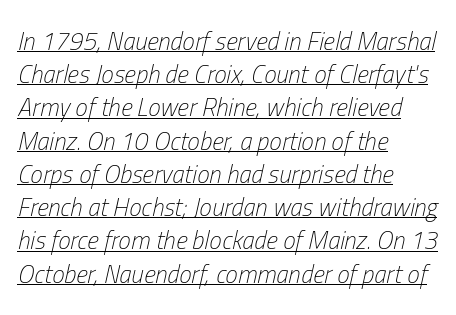
Q: Is the text bold? A: No.
Q: Is the text italic (slanted)? A: Yes, it leans right by about 13 degrees.
Q: Is the text underlined? A: Yes.
Q: How is the paragraph aligned? A: Left-aligned.
Q: Is the spacing between letters normal or unusually wide? A: Normal.
Q: Is the spacing between lines tight, normal or loose? A: Normal.
